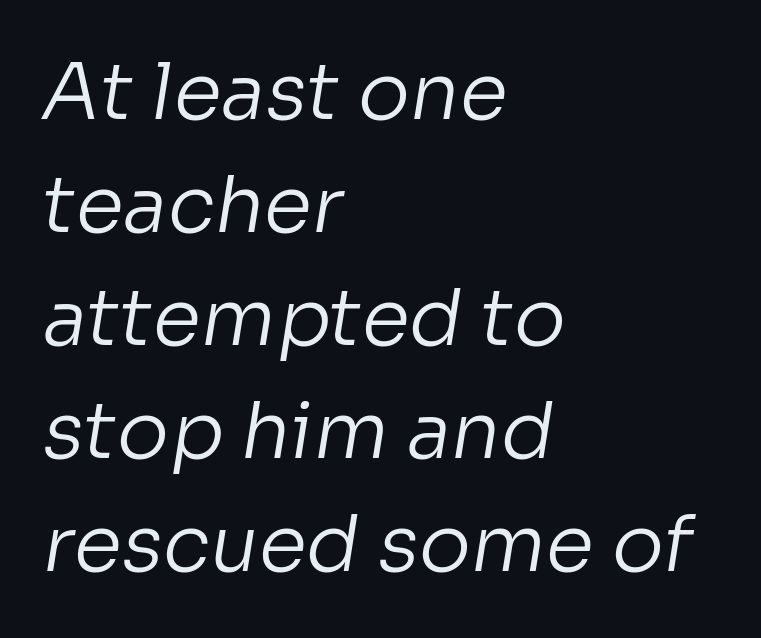
The image shows 78 px regular-weight sans-serif type; set left-aligned, normal line spacing (1.45x), normal letter spacing, not underlined; low stroke contrast and a medium x-height.
